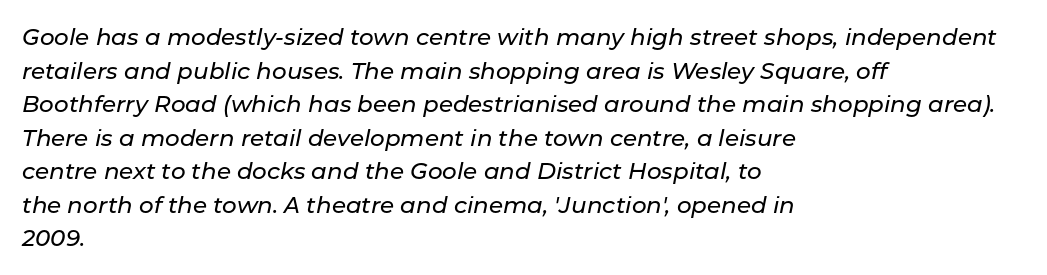
Descenders hang freely into open space. This rendering leaves character spacing at its baseline value. Does the copy run flush right? No — it runs flush left. Reading down the column, the eye jumps a familiar distance to each next line. A typesetter would mark this as italic.
